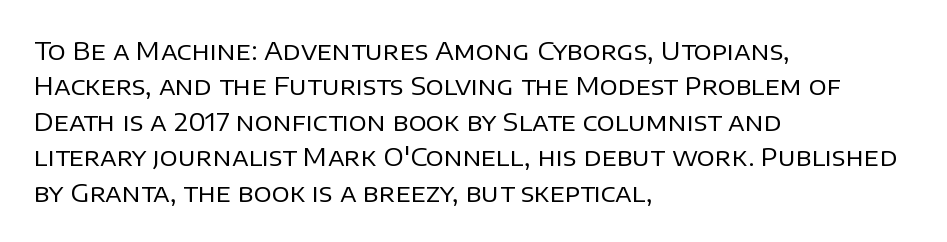
{"italic": "no", "bold": "no", "underline": "no", "align": "left", "line_spacing": "normal", "line_spacing_ratio": 1.42, "letter_spacing": "normal", "letter_spacing_em": 0.0, "glyph_px": 25}
